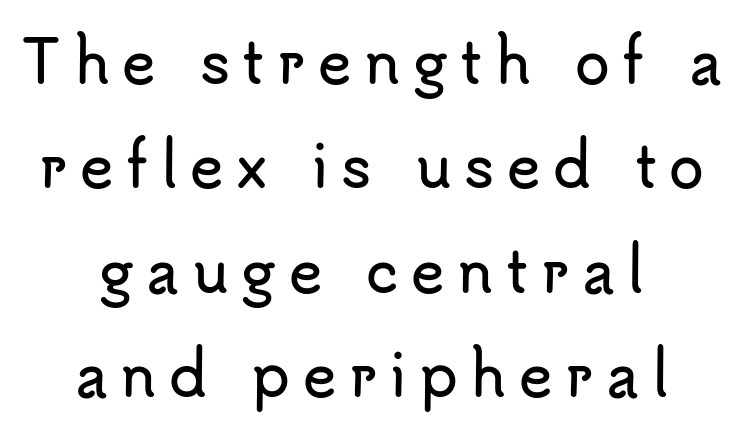
The image shows 57 px sans-serif type, upright; set centered, line spacing 1.83x, unusually wide letter spacing (+0.22 em), not underlined; low stroke contrast and a small x-height.
